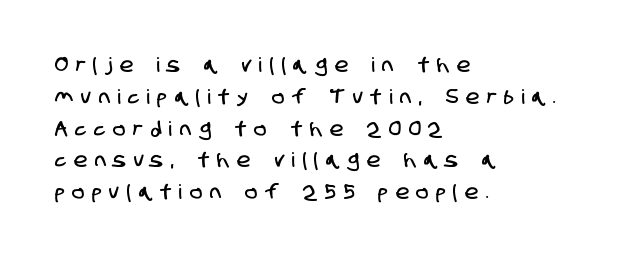
The image shows 20 px text type; set left-aligned, normal line spacing (1.59x), unusually wide letter spacing (+0.4 em), not underlined.
